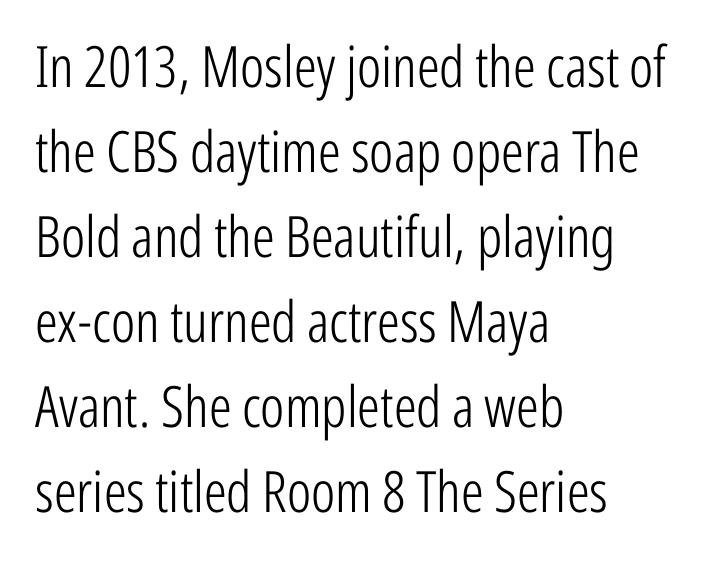
The image shows 57 px light, condensed sans-serif type, upright; set left-aligned, normal line spacing (1.49x), normal letter spacing, not underlined; low stroke contrast and a medium x-height.
